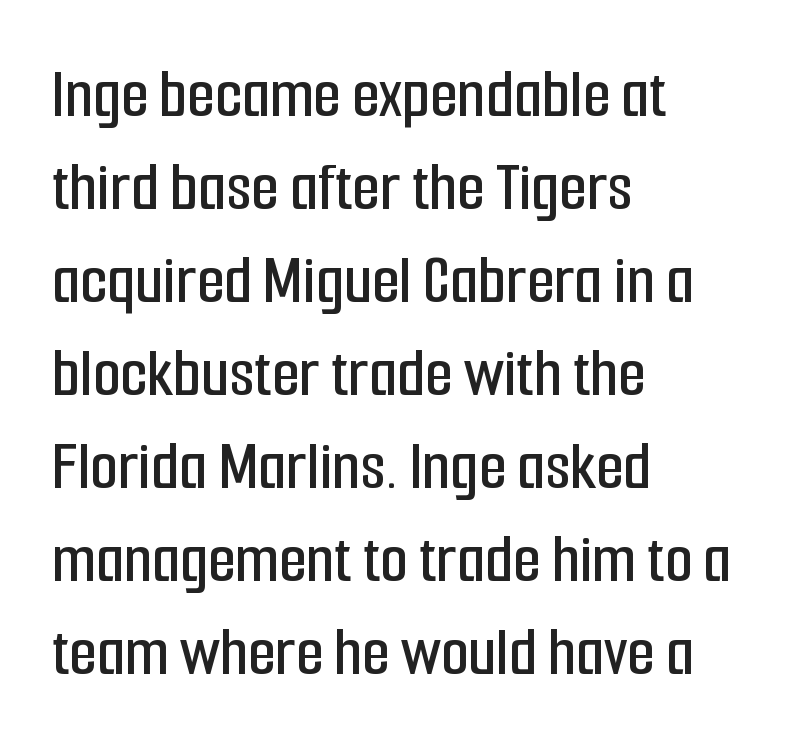
Q: Is the text italic (slanted)? A: No, it is upright.
Q: Is the typeface a serif or a sans-serif typeface? A: Sans-serif.
Q: Is the text underlined? A: No.
Q: How is the paragraph aligned? A: Left-aligned.
Q: Is the spacing between letters normal or unusually wide? A: Normal.
Q: Is the spacing between lines tight, normal or loose? A: Normal.
Q: Width (condensed, normal, or wide)? A: Condensed.
Q: Stroke contrast? A: Low.
Q: x-height? A: Medium.
Q: Monospaced? A: No.
